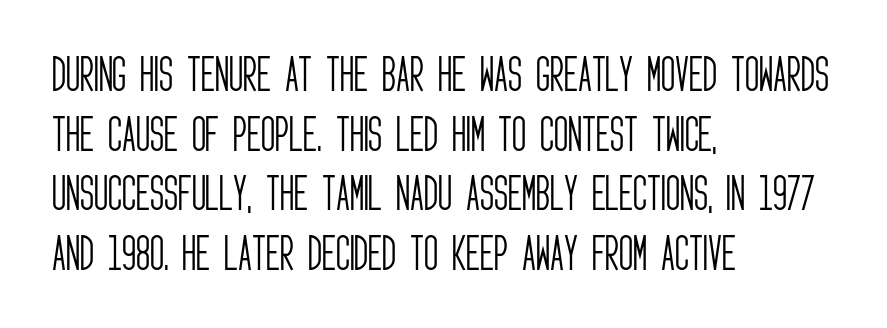
{"serif": "no", "italic": "no", "bold": "no", "weight": "light", "width": "condensed", "stroke_contrast": "low", "x_height": "large", "monospaced": "no", "underline": "no", "align": "left", "line_spacing": "normal", "line_spacing_ratio": 1.53, "letter_spacing": "normal", "letter_spacing_em": 0.0, "glyph_px": 39}
